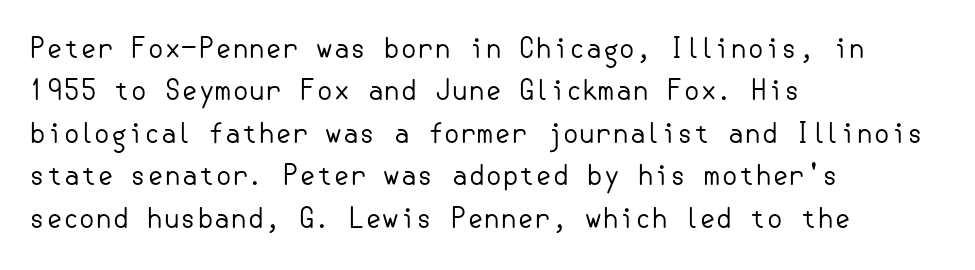
The image shows 27 px text type, upright; set left-aligned, normal line spacing (1.57x), normal letter spacing, not underlined.
